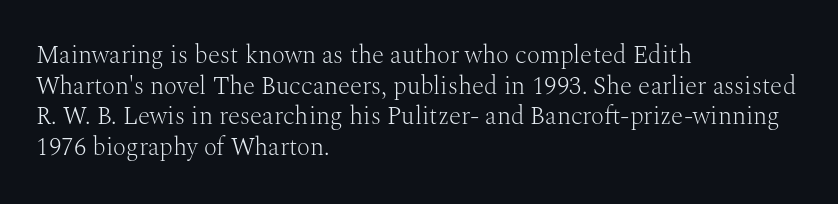
The letters look calm and open, with moderate or lighter stems. Descenders are the only things crossing below the line. Left-aligned paragraph, ragged on the right. Short note: letters normally spaced.
